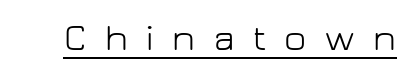
{"serif": "no", "italic": "no", "bold": "no", "weight": "light", "width": "normal", "stroke_contrast": "low", "x_height": "medium", "monospaced": "no", "underline": "yes", "letter_spacing": "wide", "letter_spacing_em": 0.49, "glyph_px": 38}
